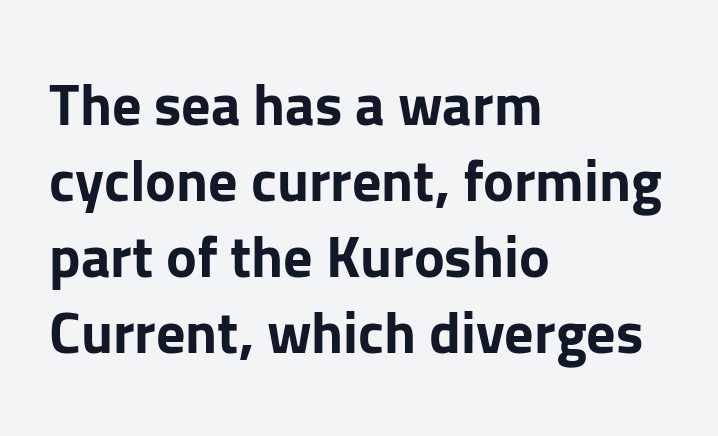
Q: Is the text bold? A: Yes.
Q: Is the text italic (slanted)? A: No, it is upright.
Q: Is the typeface a serif or a sans-serif typeface? A: Sans-serif.
Q: Is the text underlined? A: No.
Q: How is the paragraph aligned? A: Left-aligned.
Q: Is the spacing between letters normal or unusually wide? A: Normal.
Q: Is the spacing between lines tight, normal or loose? A: Normal.
Q: Width (condensed, normal, or wide)? A: Normal.
Q: Stroke contrast? A: Low.
Q: x-height? A: Medium.
Q: Monospaced? A: No.
